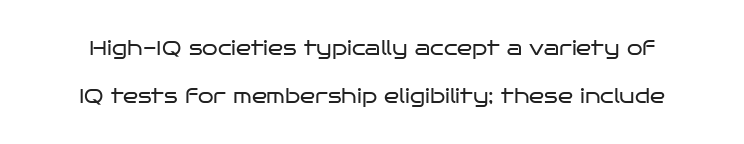
The image shows 20 px text type, upright; set loose line spacing (2.38x), normal letter spacing, not underlined.
